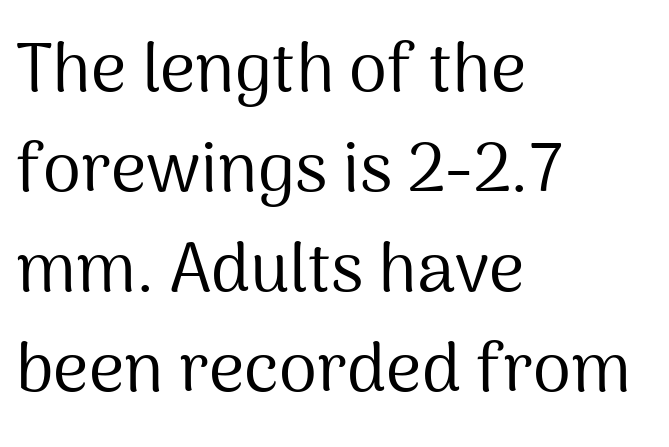
The image shows 69 px regular-weight sans-serif type, upright; set left-aligned, normal line spacing (1.45x), normal letter spacing, not underlined; medium stroke contrast and a medium x-height.
